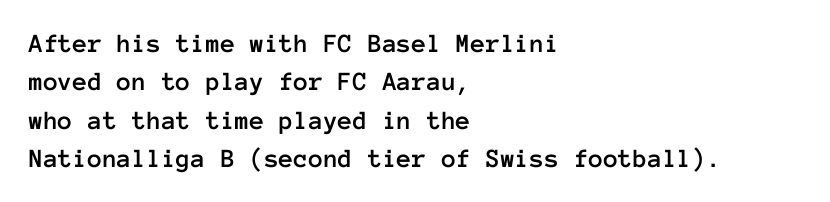
{"italic": "no", "underline": "no", "align": "left", "line_spacing": "normal", "line_spacing_ratio": 1.42, "letter_spacing": "normal", "letter_spacing_em": 0.0, "glyph_px": 27}
